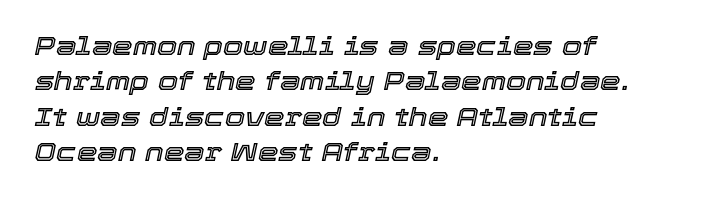
Spacing between characters is what you'd get straight out of the box. In CSS terms this would be text-align: left. Tall strokes in this sample are angled rather than plumb. Successive baselines arrive at the customary interval. The foot of each line stays bare and open.
